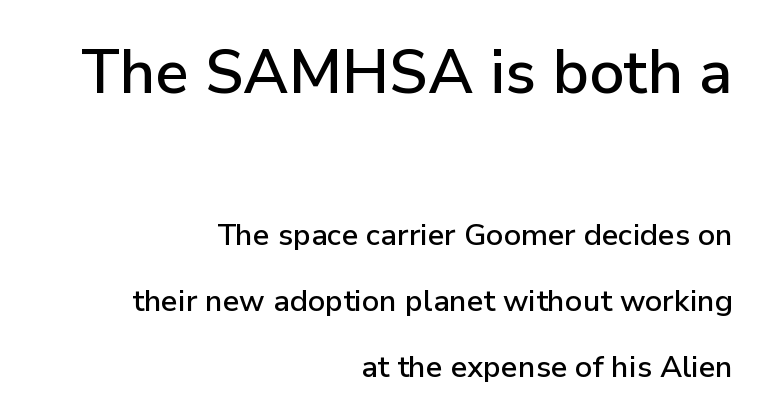
Q: Is the text italic (slanted)? A: No, it is upright.
Q: Is the typeface a serif or a sans-serif typeface? A: Sans-serif.
Q: Is the text underlined? A: No.
Q: How is the paragraph aligned? A: Right-aligned.
Q: Is the spacing between letters normal or unusually wide? A: Normal.
Q: Is the spacing between lines tight, normal or loose? A: Loose.
Q: Which block of text is set in a larger size, the first (top) or the second (bottom)? A: The first (top) one.
Q: Width (condensed, normal, or wide)? A: Normal.
Q: Stroke contrast? A: Low.
Q: x-height? A: Medium.
Q: Monospaced? A: No.
